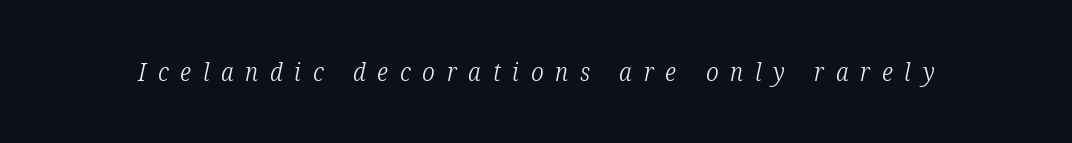
{"italic": "yes", "lean": "right", "slant_degrees": 12, "bold": "no", "underline": "no", "letter_spacing": "wide", "letter_spacing_em": 0.47, "glyph_px": 25}
